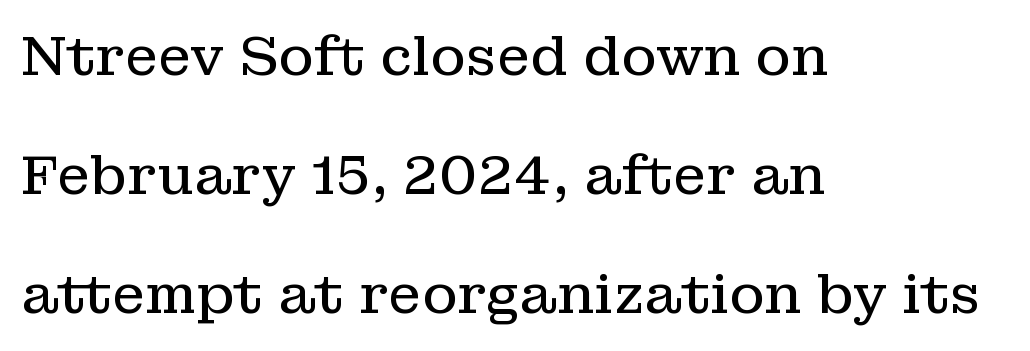
Q: Is the text bold? A: No.
Q: Is the text italic (slanted)? A: No, it is upright.
Q: Is the typeface a serif or a sans-serif typeface? A: Serif.
Q: Is the text underlined? A: No.
Q: How is the paragraph aligned? A: Left-aligned.
Q: Is the spacing between letters normal or unusually wide? A: Normal.
Q: Is the spacing between lines tight, normal or loose? A: Loose.
Q: Width (condensed, normal, or wide)? A: Normal.
Q: Stroke contrast? A: Low.
Q: x-height? A: Medium.
Q: Monospaced? A: No.
